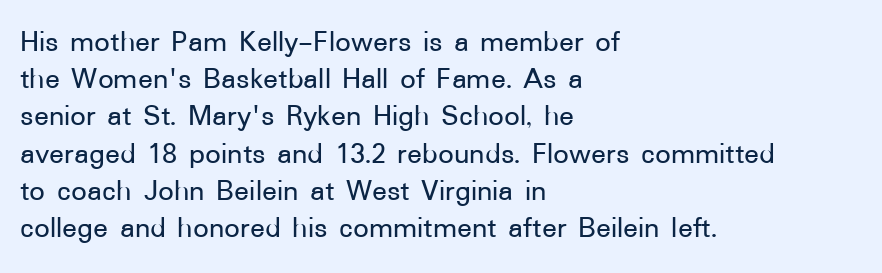
{"serif": "no", "italic": "no", "width": "normal", "stroke_contrast": "low", "x_height": "medium", "monospaced": "no", "underline": "no", "align": "left", "line_spacing_ratio": 1.2, "letter_spacing": "normal", "letter_spacing_em": 0.0, "glyph_px": 31}
